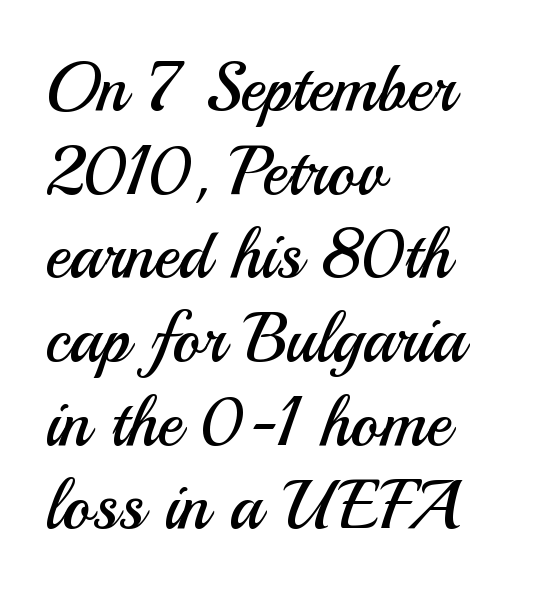
The image shows 68 px regular-weight sans-serif type; set left-aligned, line spacing 1.23x, normal letter spacing, not underlined; medium stroke contrast and a small x-height.
